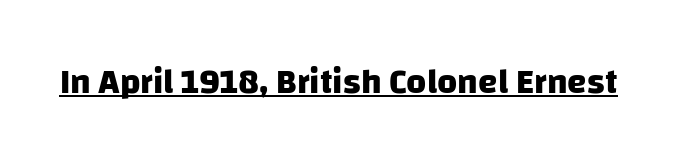
{"serif": "no", "bold": "yes", "weight": "heavy", "width": "normal", "stroke_contrast": "low", "x_height": "large", "monospaced": "no", "underline": "yes", "letter_spacing": "normal", "letter_spacing_em": 0.0, "glyph_px": 35}
